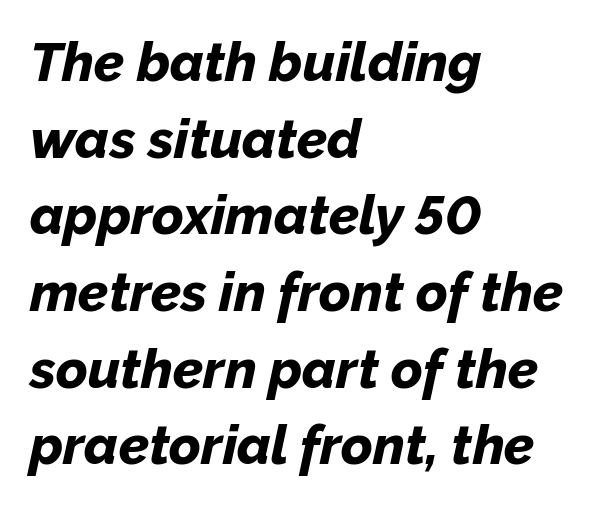
Q: Is the text bold? A: Yes.
Q: Is the text italic (slanted)? A: Yes, it leans right by about 12 degrees.
Q: Is the text underlined? A: No.
Q: How is the paragraph aligned? A: Left-aligned.
Q: Is the spacing between letters normal or unusually wide? A: Normal.
Q: Is the spacing between lines tight, normal or loose? A: Normal.
Q: Width (condensed, normal, or wide)? A: Normal.
Q: Stroke contrast? A: Low.
Q: x-height? A: Medium.
Q: Monospaced? A: No.
